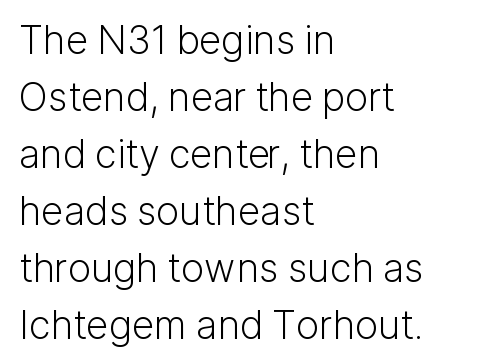
Q: Is the text bold? A: No.
Q: Is the text italic (slanted)? A: No, it is upright.
Q: Is the typeface a serif or a sans-serif typeface? A: Sans-serif.
Q: Is the text underlined? A: No.
Q: How is the paragraph aligned? A: Left-aligned.
Q: Is the spacing between letters normal or unusually wide? A: Normal.
Q: Is the spacing between lines tight, normal or loose? A: Normal.
Q: Width (condensed, normal, or wide)? A: Normal.
Q: Stroke contrast? A: Low.
Q: x-height? A: Medium.
Q: Monospaced? A: No.
